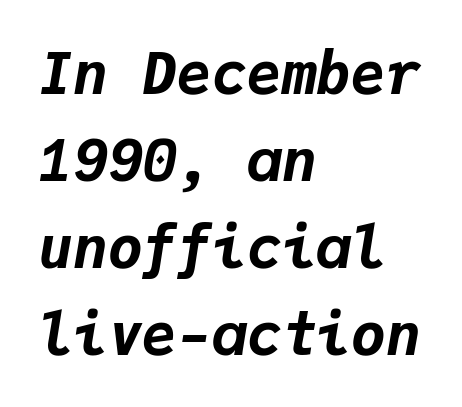
Q: Is the text bold? A: Yes.
Q: Is the text italic (slanted)? A: Yes, it leans right by about 9 degrees.
Q: Is the text underlined? A: No.
Q: How is the paragraph aligned? A: Left-aligned.
Q: Is the spacing between letters normal or unusually wide? A: Normal.
Q: Is the spacing between lines tight, normal or loose? A: Normal.
Q: Width (condensed, normal, or wide)? A: Normal.
Q: Stroke contrast? A: Low.
Q: x-height? A: Medium.
Q: Monospaced? A: Yes.
